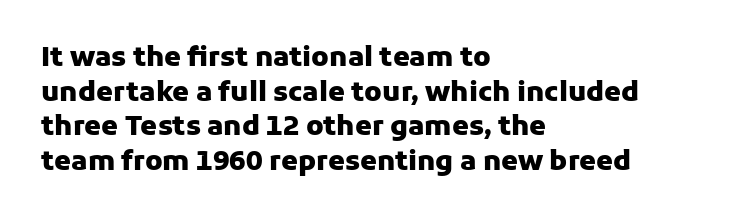
Q: Is the text bold? A: Yes.
Q: Is the text italic (slanted)? A: No, it is upright.
Q: Is the text underlined? A: No.
Q: How is the paragraph aligned? A: Left-aligned.
Q: Is the spacing between letters normal or unusually wide? A: Normal.
Q: Is the spacing between lines tight, normal or loose? A: Normal.
